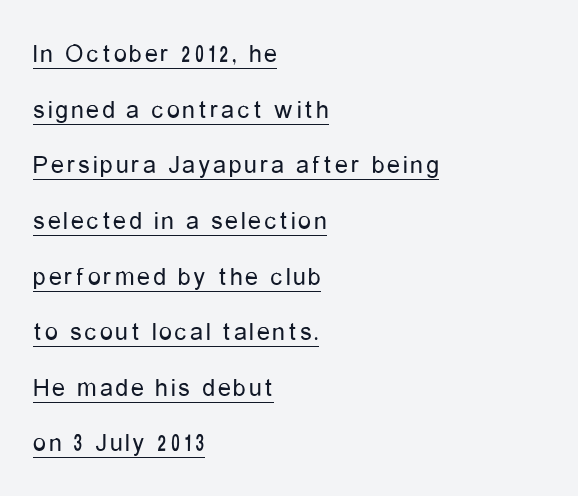
{"italic": "no", "bold": "no", "underline": "yes", "align": "left", "line_spacing": "loose", "line_spacing_ratio": 2.14, "glyph_px": 26}
